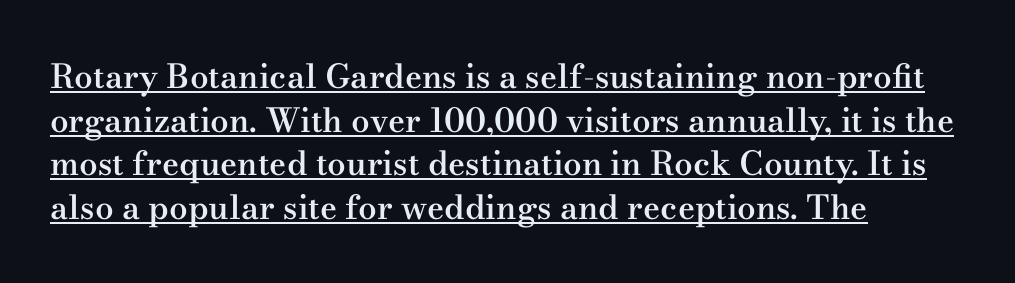
Q: Is the text bold? A: Semi-bold.
Q: Is the text italic (slanted)? A: No, it is upright.
Q: Is the typeface a serif or a sans-serif typeface? A: Serif.
Q: Is the text underlined? A: Yes.
Q: How is the paragraph aligned? A: Left-aligned.
Q: Is the spacing between letters normal or unusually wide? A: Normal.
Q: Is the spacing between lines tight, normal or loose? A: Normal.
Q: Width (condensed, normal, or wide)? A: Wide.
Q: Stroke contrast? A: Medium.
Q: x-height? A: Small.
Q: Monospaced? A: No.
